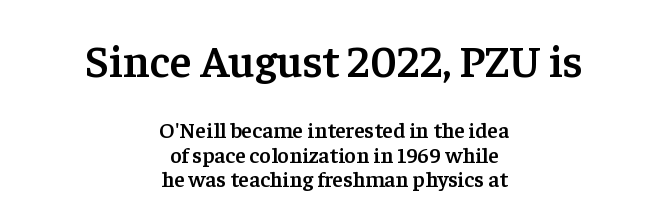
The image shows 45 px semibold serif type, upright; set centered, tight line spacing (1.1x), normal letter spacing, not underlined; the first (top) block is 2.05x larger; low stroke contrast and a medium x-height.
